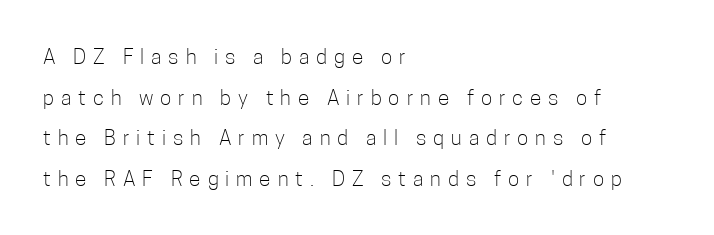
Q: Is the text bold? A: No.
Q: Is the text italic (slanted)? A: No, it is upright.
Q: Is the text underlined? A: No.
Q: How is the paragraph aligned? A: Left-aligned.
Q: Is the spacing between letters normal or unusually wide? A: Unusually wide.
Q: Is the spacing between lines tight, normal or loose? A: Loose.
